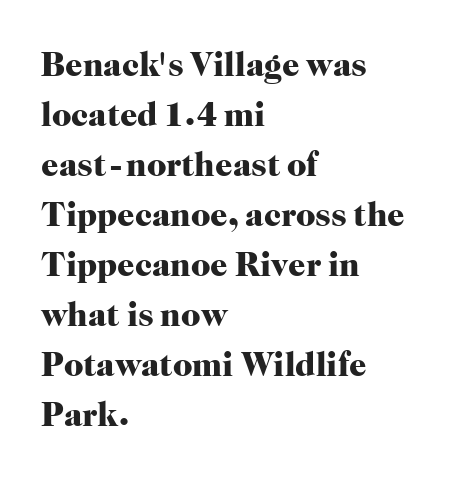
{"serif": "yes", "italic": "no", "bold": "yes", "weight": "heavy", "width": "normal", "stroke_contrast": "high", "x_height": "medium", "monospaced": "no", "underline": "no", "align": "left", "line_spacing": "normal", "line_spacing_ratio": 1.47, "letter_spacing": "normal", "letter_spacing_em": 0.0, "glyph_px": 34}
